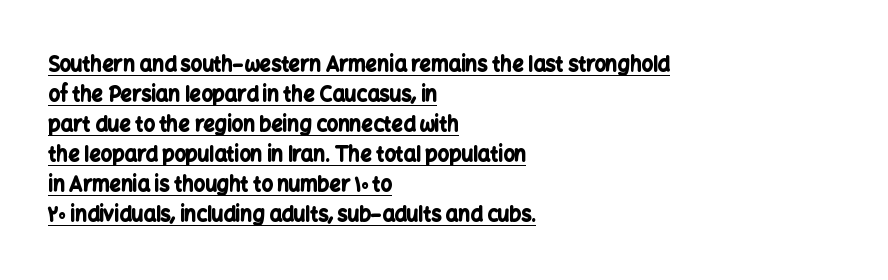
{"italic": "no", "bold": "yes", "underline": "yes", "align": "left", "line_spacing": "normal", "line_spacing_ratio": 1.5, "letter_spacing": "normal", "letter_spacing_em": 0.0, "glyph_px": 20}
